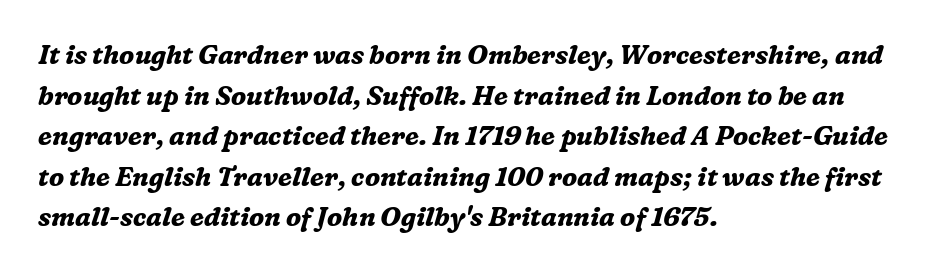
The space beneath each line is pristine and unruled. The face used here is rendered with its standard letterfit. Left-aligned paragraph, ragged on the right. This block has exactly the height ordinary leading produces. Is the type bold? Yes — the strokes are clearly thick and heavy.
